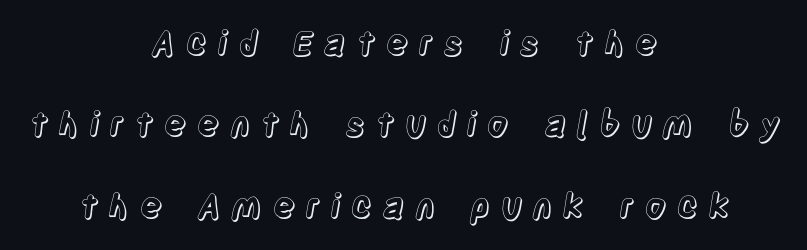
The image shows 34 px condensed type; set centered, loose line spacing (2.39x), unusually wide letter spacing (+0.29 em), not underlined; a large x-height.
